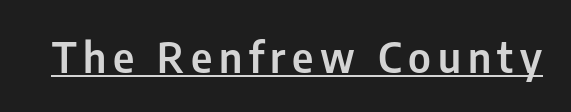
Q: Is the text italic (slanted)? A: No, it is upright.
Q: Is the typeface a serif or a sans-serif typeface? A: Sans-serif.
Q: Is the text underlined? A: Yes.
Q: Width (condensed, normal, or wide)? A: Condensed.
Q: Stroke contrast? A: Low.
Q: x-height? A: Medium.
Q: Monospaced? A: No.
